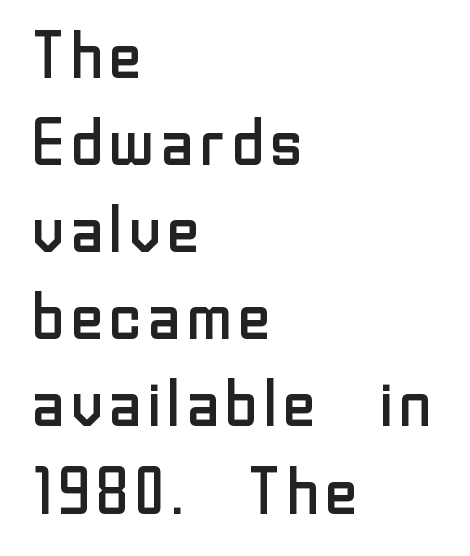
Quick note: underline off. In terms of letterspacing, this is plain default setting. Note the varied advance widths — an 'i' is clearly narrower than an 'm'. If you drew a line through each stem, it would be perfectly vertical. Horizontal bands of white between lines are of average thickness.
